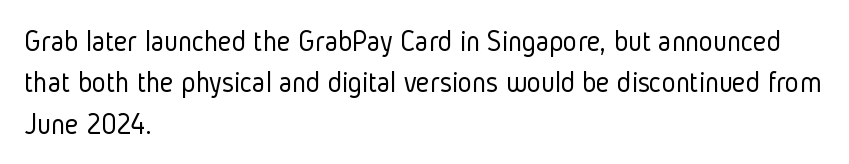
Q: Is the text bold? A: No.
Q: Is the text italic (slanted)? A: No, it is upright.
Q: Is the typeface a serif or a sans-serif typeface? A: Sans-serif.
Q: Is the text underlined? A: No.
Q: How is the paragraph aligned? A: Left-aligned.
Q: Is the spacing between letters normal or unusually wide? A: Normal.
Q: Is the spacing between lines tight, normal or loose? A: Normal.
Q: Width (condensed, normal, or wide)? A: Condensed.
Q: Stroke contrast? A: Low.
Q: x-height? A: Medium.
Q: Monospaced? A: No.
